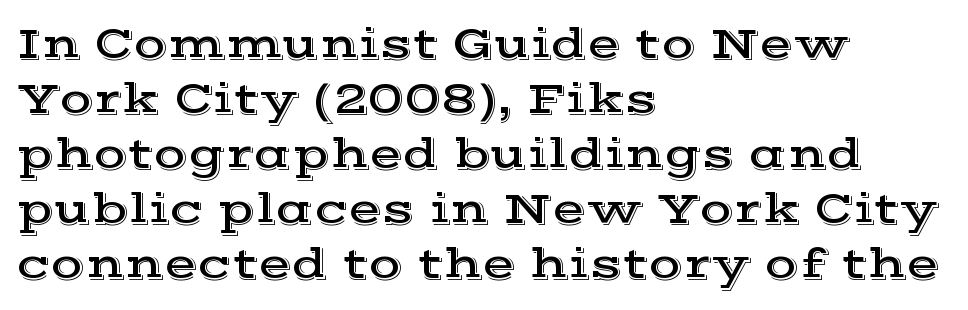
{"serif": "yes", "italic": "no", "width": "wide", "x_height": "medium", "monospaced": "no", "underline": "no", "align": "left", "line_spacing": "normal", "line_spacing_ratio": 1.25, "letter_spacing": "normal", "letter_spacing_em": 0.0, "glyph_px": 44}
